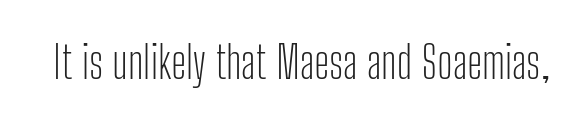
{"serif": "no", "italic": "no", "bold": "no", "weight": "light", "width": "condensed", "stroke_contrast": "low", "x_height": "medium", "monospaced": "no", "underline": "no", "letter_spacing": "normal", "letter_spacing_em": 0.0, "glyph_px": 44}
